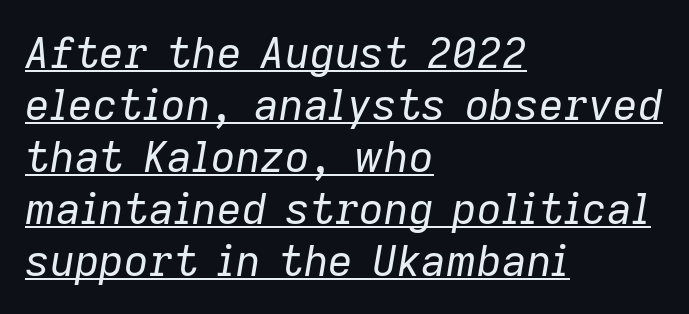
{"italic": "yes", "lean": "right", "slant_degrees": 9, "bold": "no", "weight": "regular", "width": "normal", "stroke_contrast": "low", "x_height": "medium", "monospaced": "no", "underline": "yes", "align": "left", "line_spacing_ratio": 1.21, "letter_spacing": "normal", "letter_spacing_em": 0.0, "glyph_px": 43}
